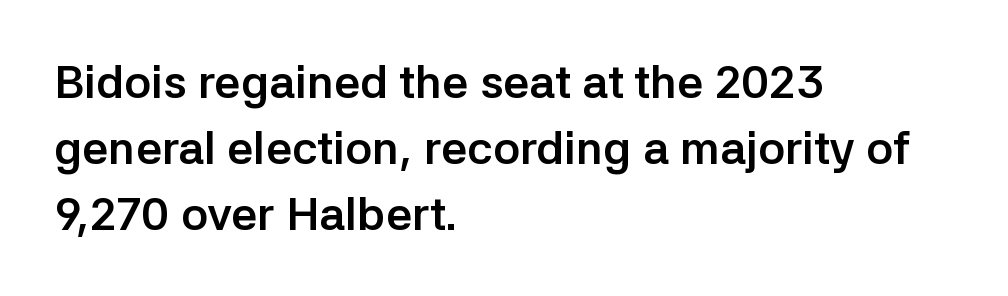
No italicization has been applied; the sample stays upright. Beneath every word, the page is bare. Rows of type keep a routine distance in the vertical direction. The designer went with a sans here, leaving each stem footless.
